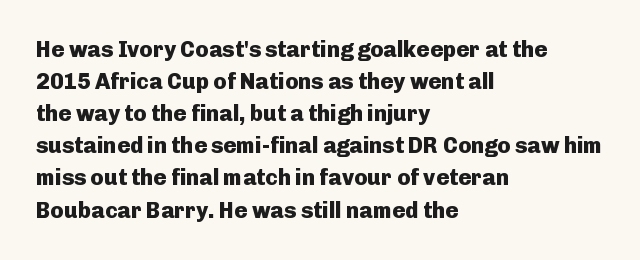
{"italic": "no", "bold": "yes", "underline": "no", "align": "left", "line_spacing": "normal", "line_spacing_ratio": 1.46, "letter_spacing": "normal", "letter_spacing_em": 0.0, "glyph_px": 22}
